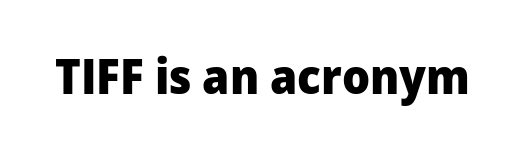
Think of a printed novel: that variable character pitch is what you see here. Has an underline been added? It has not. These lines keep a tight, regular rhythm from letter to letter. In terms of weight, the rendering is a true, heavy bold. Posture: vertical.
